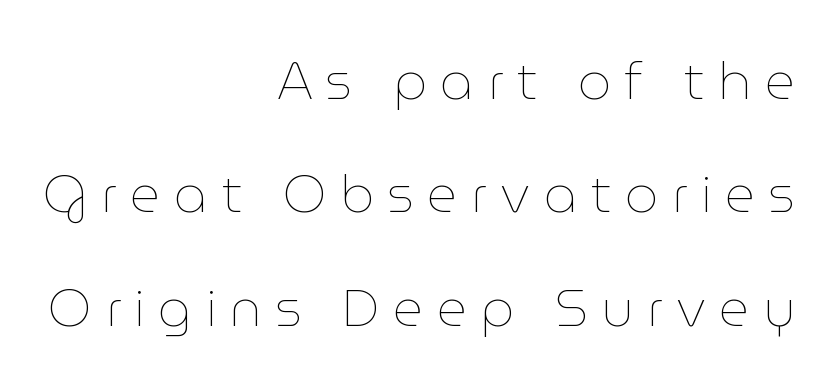
Do the letters lean? They stand straight. Each stroke keeps to a modest, everyday thickness or less. A flush-right, rag-left setting is used for this passage. Underlining? Definitely not there. Here the designer chose a conventional face with non-uniform glyph widths. The letterforms stand isolated, each surrounded by extra space.
